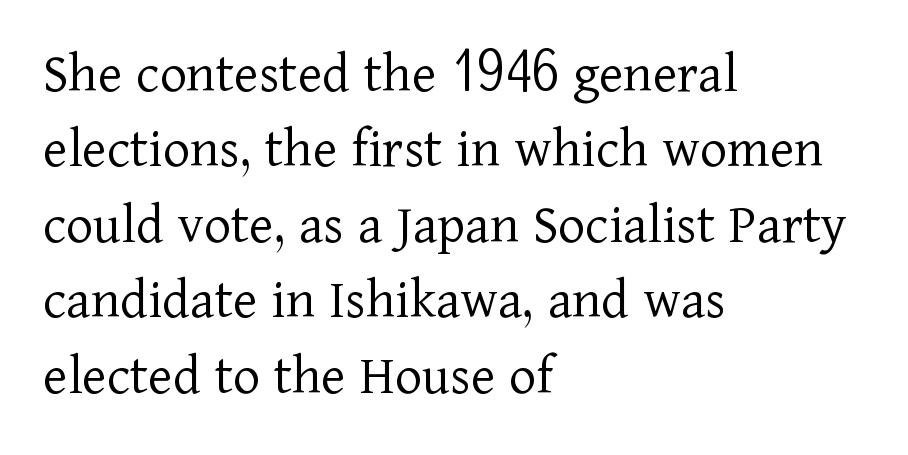
Q: Is the text bold? A: No.
Q: Is the text italic (slanted)? A: No, it is upright.
Q: Is the typeface a serif or a sans-serif typeface? A: Serif.
Q: Is the text underlined? A: No.
Q: How is the paragraph aligned? A: Left-aligned.
Q: Is the spacing between letters normal or unusually wide? A: Normal.
Q: Is the spacing between lines tight, normal or loose? A: Normal.
Q: Width (condensed, normal, or wide)? A: Normal.
Q: Stroke contrast? A: Low.
Q: x-height? A: Medium.
Q: Monospaced? A: No.
